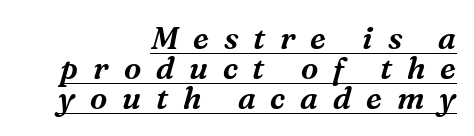
Q: Is the text italic (slanted)? A: Yes, it leans right by about 16 degrees.
Q: Is the typeface a serif or a sans-serif typeface? A: Serif.
Q: Is the text underlined? A: Yes.
Q: How is the paragraph aligned? A: Right-aligned.
Q: Is the spacing between letters normal or unusually wide? A: Unusually wide.
Q: Is the spacing between lines tight, normal or loose? A: Tight.
Q: Width (condensed, normal, or wide)? A: Normal.
Q: Stroke contrast? A: Medium.
Q: x-height? A: Medium.
Q: Monospaced? A: No.
